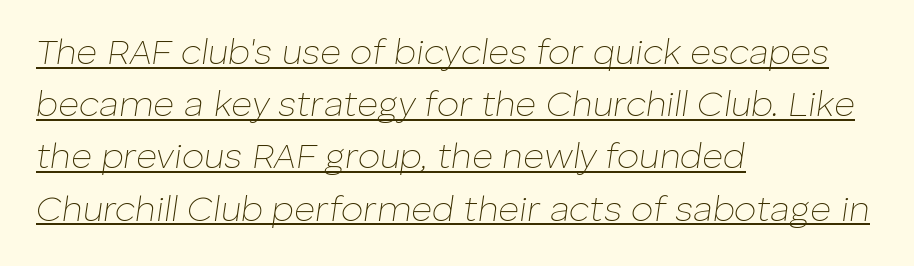
{"italic": "yes", "lean": "right", "slant_degrees": 8, "bold": "no", "weight": "thin", "width": "normal", "stroke_contrast": "low", "x_height": "medium", "monospaced": "no", "underline": "yes", "align": "left", "line_spacing": "normal", "line_spacing_ratio": 1.45, "letter_spacing": "normal", "letter_spacing_em": 0.0, "glyph_px": 36}
